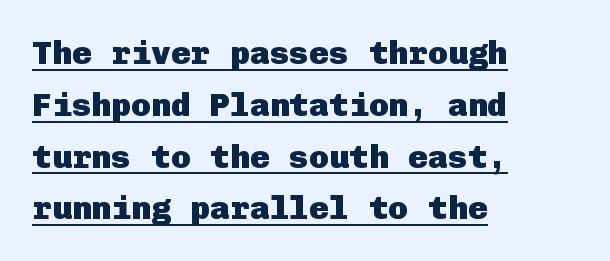
{"serif": "no", "italic": "no", "bold": "yes", "weight": "heavy", "width": "normal", "stroke_contrast": "low", "x_height": "medium", "underline": "yes", "align": "left", "line_spacing": "normal", "line_spacing_ratio": 1.57, "letter_spacing": "normal", "letter_spacing_em": 0.0, "glyph_px": 33}
